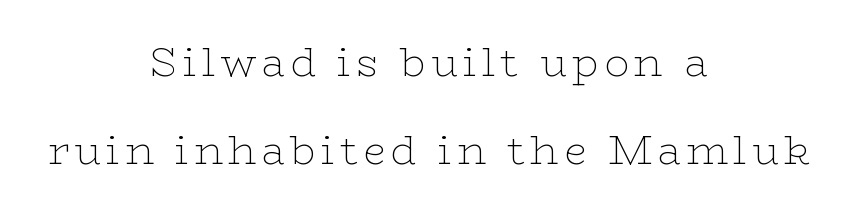
The image shows 41 px thin, wide serif type, upright; set centered, loose line spacing (2.15x), not underlined; low stroke contrast and a medium x-height.
